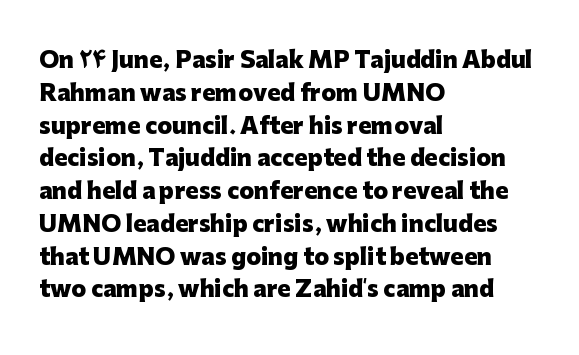
Q: Is the text bold? A: Yes.
Q: Is the text italic (slanted)? A: No, it is upright.
Q: Is the text underlined? A: No.
Q: How is the paragraph aligned? A: Left-aligned.
Q: Is the spacing between letters normal or unusually wide? A: Normal.
Q: Is the spacing between lines tight, normal or loose? A: Normal.
